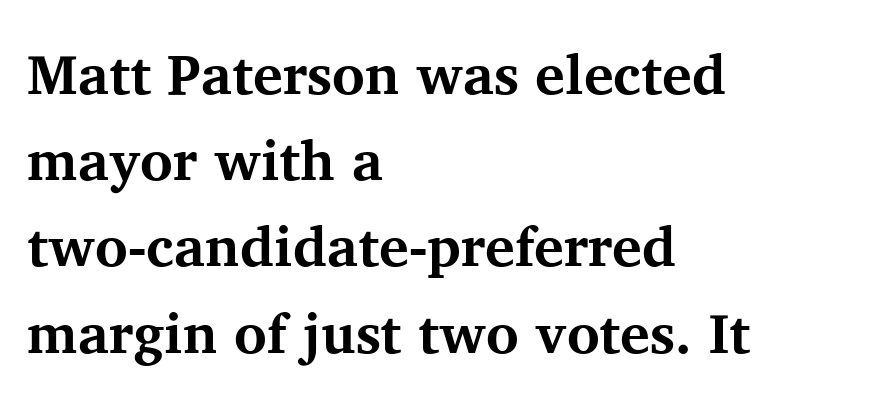
{"serif": "yes", "italic": "no", "bold": "yes", "weight": "bold", "width": "normal", "stroke_contrast": "medium", "x_height": "medium", "monospaced": "no", "underline": "no", "align": "left", "line_spacing": "normal", "line_spacing_ratio": 1.54, "letter_spacing": "normal", "letter_spacing_em": 0.0, "glyph_px": 56}
